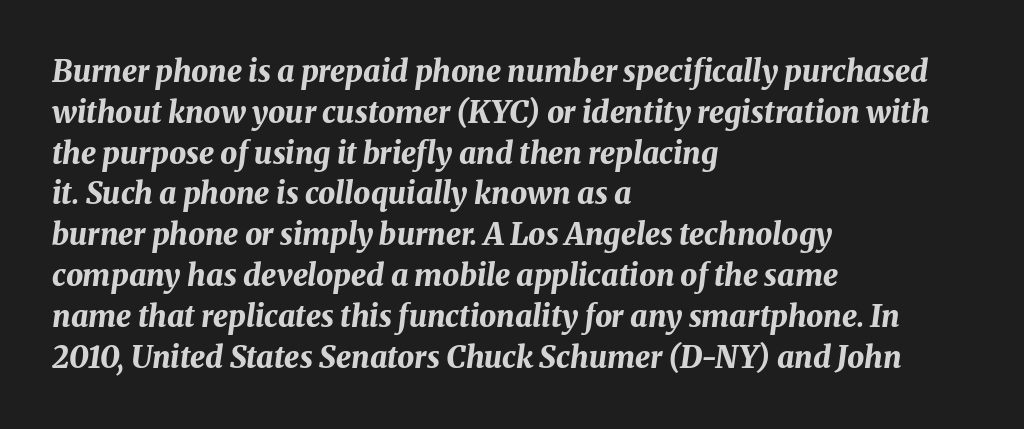
Q: Is the text bold? A: Yes.
Q: Is the text italic (slanted)? A: Yes, it leans right by about 8 degrees.
Q: Is the text underlined? A: No.
Q: How is the paragraph aligned? A: Left-aligned.
Q: Is the spacing between letters normal or unusually wide? A: Normal.
Q: Is the spacing between lines tight, normal or loose? A: Normal.
Q: Width (condensed, normal, or wide)? A: Normal.
Q: Stroke contrast? A: Medium.
Q: x-height? A: Medium.
Q: Monospaced? A: No.
